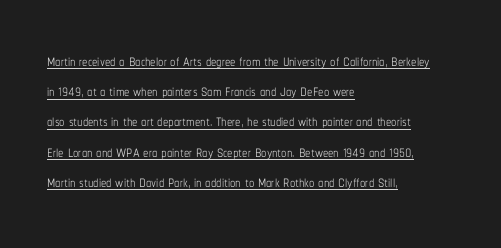
{"italic": "no", "bold": "no", "underline": "yes", "align": "left", "line_spacing": "normal", "line_spacing_ratio": 1.44, "letter_spacing": "normal", "letter_spacing_em": 0.0, "glyph_px": 21}
